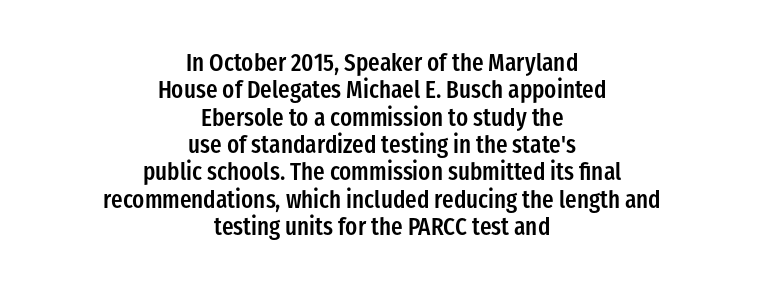
Cramped leading. Any mark beneath the type? The region is blank. The whitespace from short lines is split evenly between both sides. You could call the tracking neutral — neither tight nor loose.
